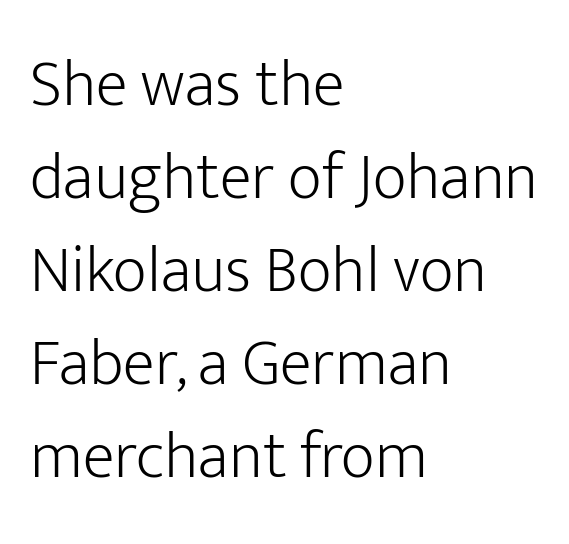
The image shows 66 px light sans-serif type, upright; set left-aligned, normal line spacing (1.41x), normal letter spacing, not underlined; low stroke contrast and a medium x-height.
